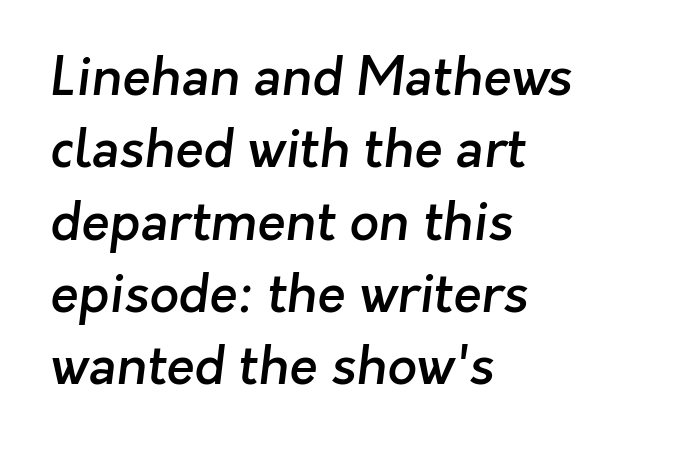
The image shows 52 px semibold sans-serif type; set left-aligned, normal line spacing (1.39x), normal letter spacing, not underlined; low stroke contrast and a medium x-height.
